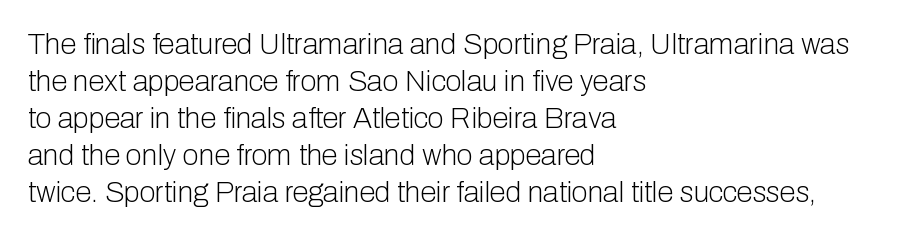
The setting favours the left margin, as ordinary paragraphs usually do. Is this a fixed-width face? No — the glyphs have proportional, varying widths. The space between consecutive lines is moderate. Each stroke keeps to a modest, everyday thickness or less. The text was rendered using a sans face with plain stroke endings.
